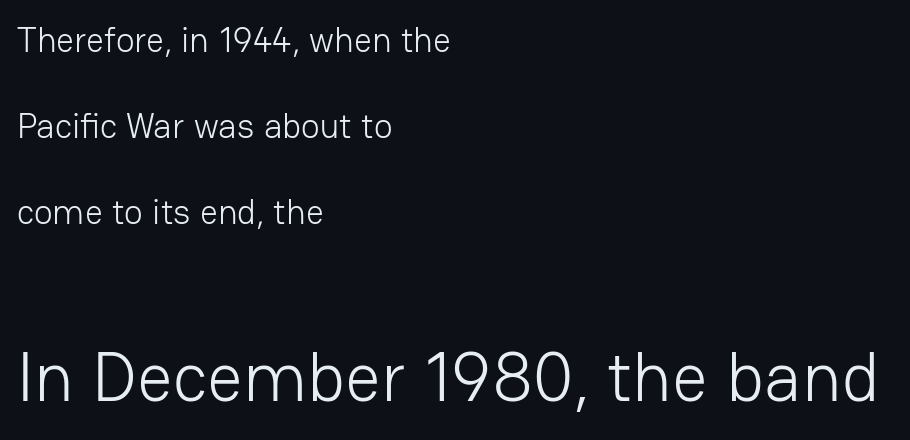
The image shows 70 px light sans-serif type, upright; set left-aligned, loose line spacing (2.46x), normal letter spacing, not underlined; the second (bottom) block is 2.0x larger; low stroke contrast and a medium x-height.
